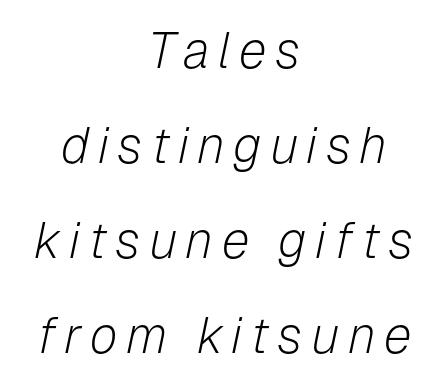
The letterforms sit at book weight or below. The setting favours the middle, as headings and verse often do. A typesetter would call this proportional, since set widths differ per character. The baseline area is clear. In terms of leading, this rendering errs on the spacious side.
